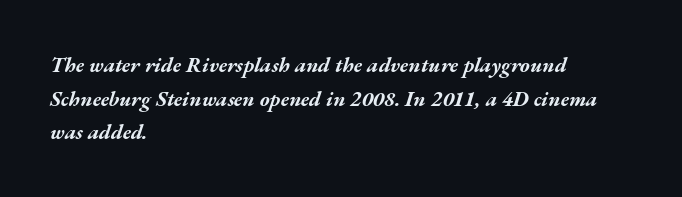
Beneath every word, the page is bare. The font is running at its bold setting. Observe the ordinary spacing: letters are neighbours, not strangers. The typesetter chose a ragged-right arrangement here. The vertical gap from one line to the next is medium. In terms of posture, this sample is oblique.
